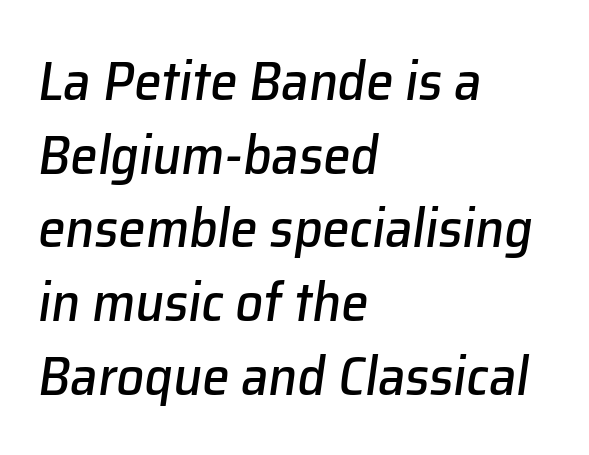
You could call the tracking neutral — neither tight nor loose. In terms of posture, this sample is oblique. Type without underlining. The line-height multiplier appears to be the usual default. The paragraph shown leans on its left margin. Varying glyph widths throughout — classic text-font behaviour.
